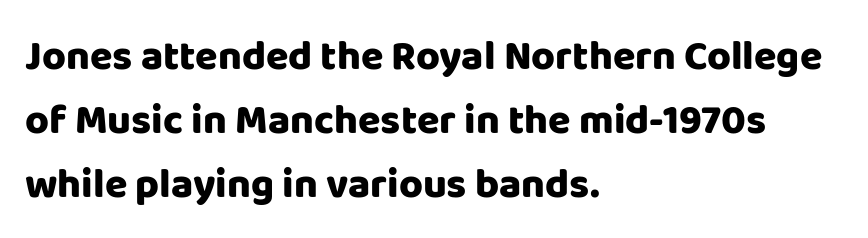
Each letter keeps its own natural width here, so spacing adapts to shape. The space between consecutive lines is moderate. The text was rendered using a sans face with plain stroke endings. Tracking here is standard; glyphs follow each other at the usual distance. If you drew a ruler down the left edge, every line would touch it. These lines were composed using upright roman letters.
